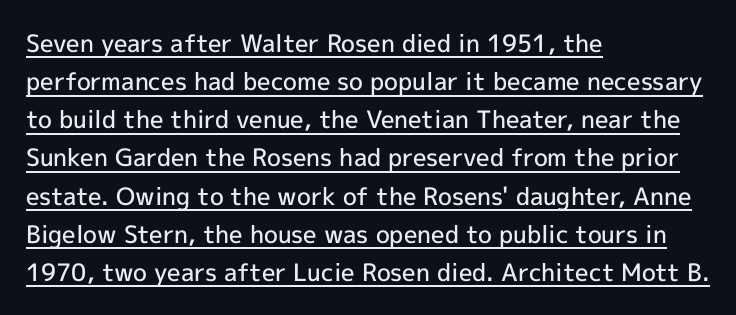
The passage shown stacks its lines at a standard gap. The lettering holds an erect, upright posture throughout. No extra tracking has been applied to these lines. Compared with a centered layout, this one pins lines to the left instead.
